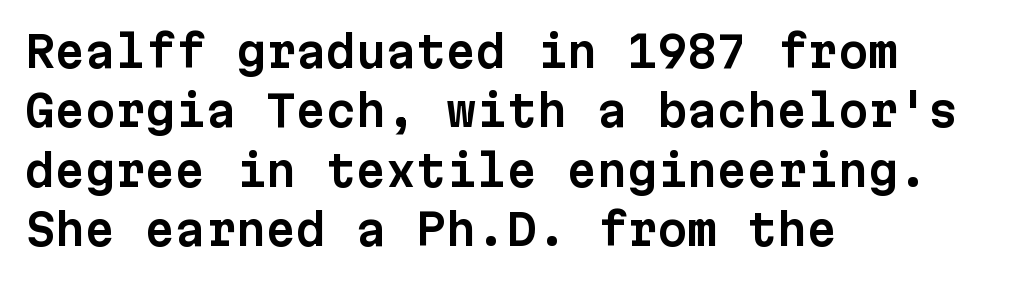
Beneath every word, the page is bare. Short note: letters normally spaced. What kind of face is this? One without serifs — a sans. The typesetter chose a ragged-right arrangement here.
